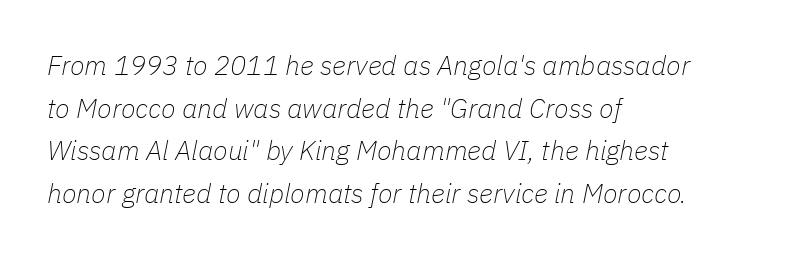
The line-height multiplier appears to be the usual default. Italic: yes, the glyphs are oblique. Stems here are at most as thick as an everyday book face. Layout note: lines flush left. Lines of text with bare space underneath. A typesetter would call this zero additional tracking.
